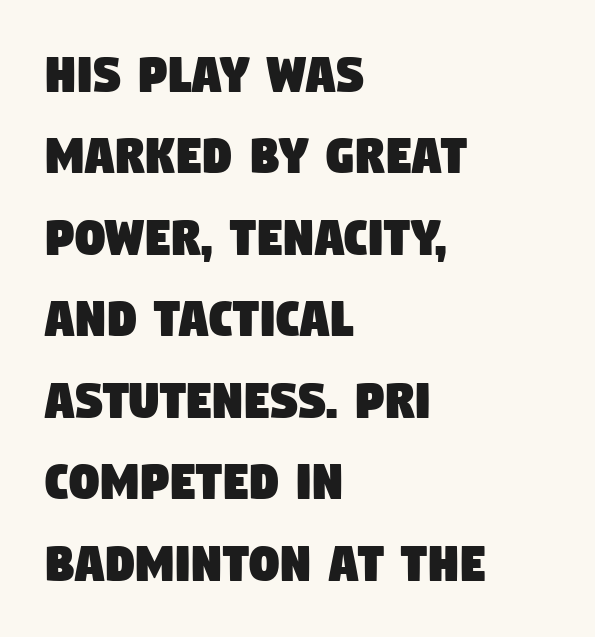
Q: Is the typeface a serif or a sans-serif typeface? A: Sans-serif.
Q: Is the text underlined? A: No.
Q: How is the paragraph aligned? A: Left-aligned.
Q: Is the spacing between letters normal or unusually wide? A: Normal.
Q: Is the spacing between lines tight, normal or loose? A: Normal.
Q: Width (condensed, normal, or wide)? A: Condensed.
Q: Stroke contrast? A: Low.
Q: x-height? A: Large.
Q: Monospaced? A: No.
